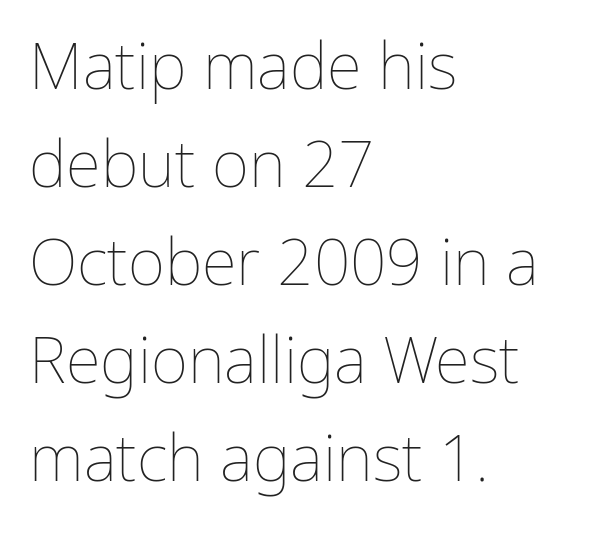
Q: Is the text bold? A: No.
Q: Is the text italic (slanted)? A: No, it is upright.
Q: Is the text underlined? A: No.
Q: How is the paragraph aligned? A: Left-aligned.
Q: Is the spacing between letters normal or unusually wide? A: Normal.
Q: Is the spacing between lines tight, normal or loose? A: Normal.
Q: Width (condensed, normal, or wide)? A: Normal.
Q: Stroke contrast? A: Low.
Q: x-height? A: Medium.
Q: Monospaced? A: No.
